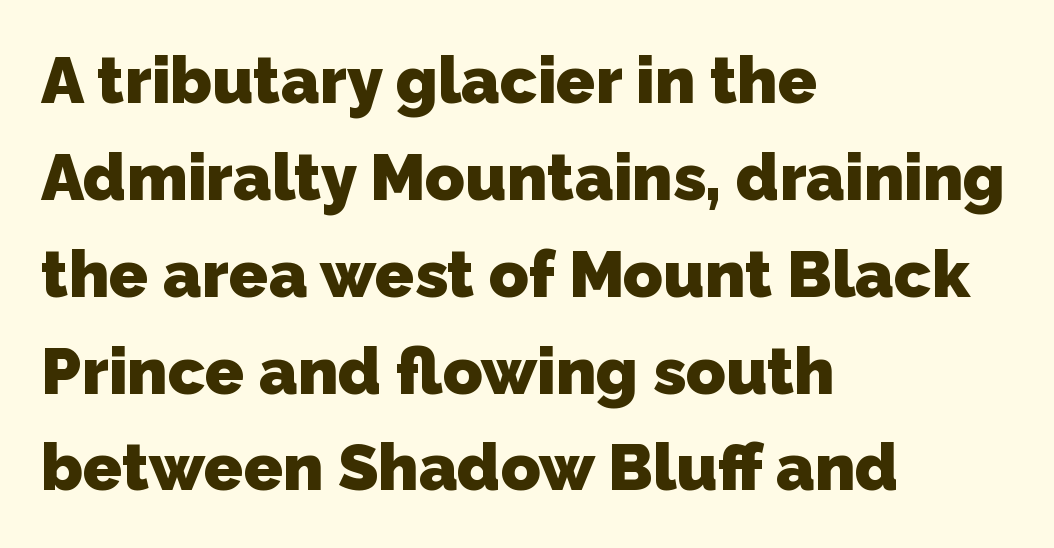
Q: Is the text bold? A: Yes.
Q: Is the typeface a serif or a sans-serif typeface? A: Sans-serif.
Q: Is the text underlined? A: No.
Q: How is the paragraph aligned? A: Left-aligned.
Q: Is the spacing between letters normal or unusually wide? A: Normal.
Q: Is the spacing between lines tight, normal or loose? A: Normal.
Q: Width (condensed, normal, or wide)? A: Normal.
Q: Stroke contrast? A: Low.
Q: x-height? A: Medium.
Q: Monospaced? A: No.
